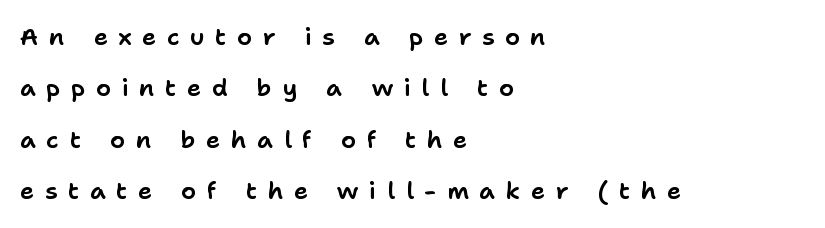
The image shows 24 px text type, upright; set left-aligned, loose line spacing (2.14x), unusually wide letter spacing (+0.44 em), not underlined.
